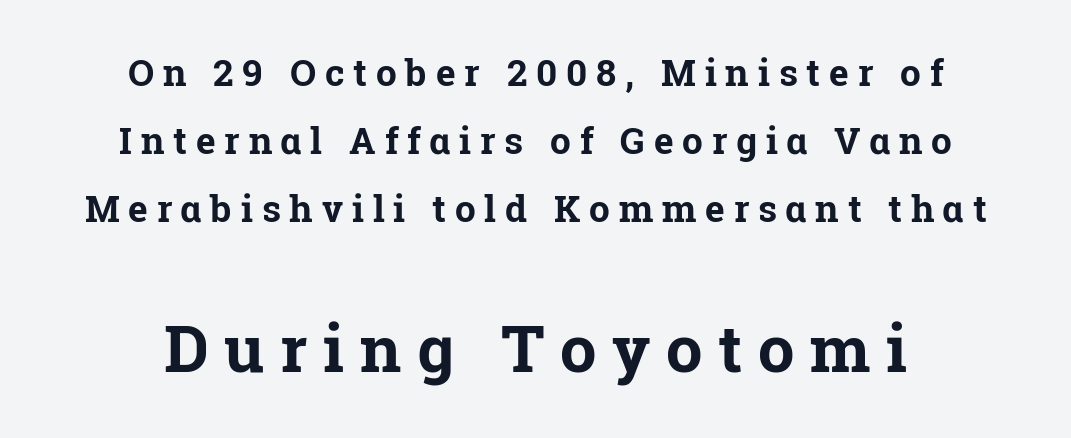
Q: Is the text bold? A: Yes.
Q: Is the text italic (slanted)? A: No, it is upright.
Q: Is the typeface a serif or a sans-serif typeface? A: Serif.
Q: Is the text underlined? A: No.
Q: How is the paragraph aligned? A: Centered.
Q: Is the spacing between letters normal or unusually wide? A: Unusually wide.
Q: Which block of text is set in a larger size, the first (top) or the second (bottom)? A: The second (bottom) one.
Q: Width (condensed, normal, or wide)? A: Normal.
Q: Stroke contrast? A: Low.
Q: x-height? A: Medium.
Q: Monospaced? A: No.
